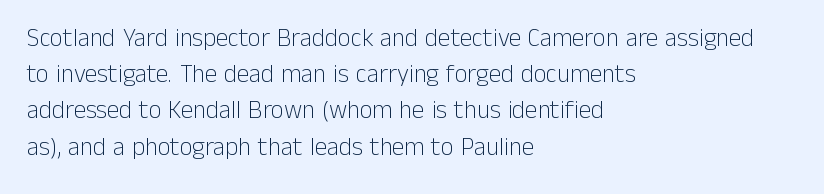
{"italic": "no", "bold": "no", "underline": "no", "align": "left", "line_spacing": "normal", "line_spacing_ratio": 1.45, "letter_spacing": "normal", "letter_spacing_em": 0.0, "glyph_px": 25}
